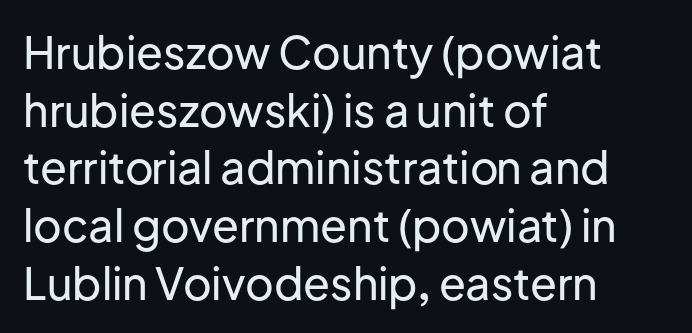
The strip under each line holds only bare page. The space between consecutive lines is moderate. Proportional: the letters do not fall into vertical columns. Notice how the stems are strictly vertical — no italics here. Unlike a traditional serif, this face leaves its strokes unadorned. The gaps between neighbouring characters are ordinary and unremarkable.
